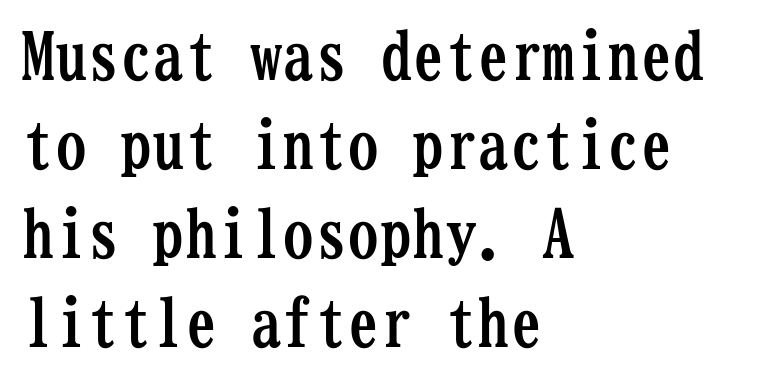
Do the letters lean? They stand straight. Does extra space separate the letters? No, they use regular spacing. Every row of glyphs begins at an identical x-position on the left. Here the designer chose a console-style face with uniform glyph widths. The typesetting leans heavy: a genuine bold.
